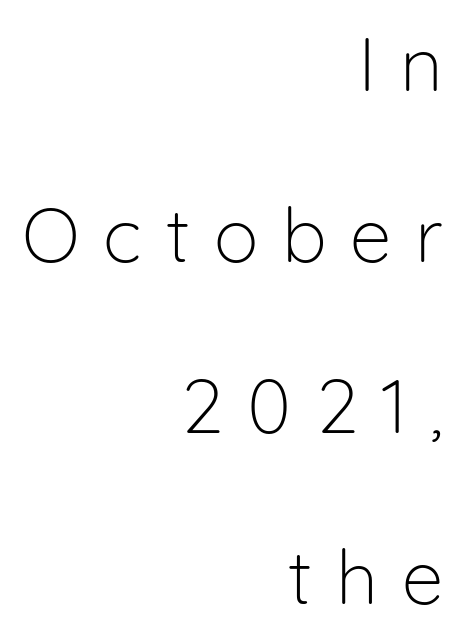
The space between consecutive lines is lavish. Notice how the stems are strictly vertical — no italics here. The typesetter chose a ragged-left arrangement here. Unlike a traditional serif, this face leaves its strokes unadorned. Here the designer chose a conventional face with non-uniform glyph widths.
